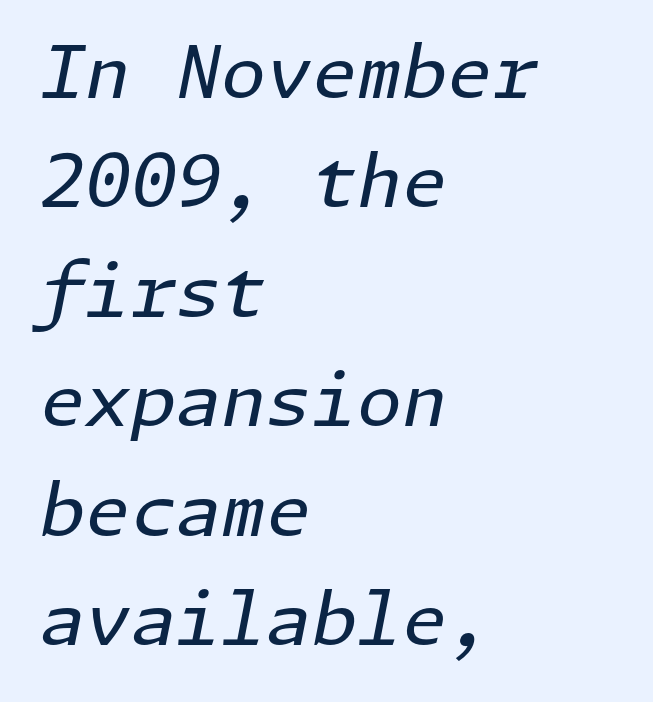
Q: Is the text bold? A: No.
Q: Is the text italic (slanted)? A: Yes, it leans right by about 11 degrees.
Q: Is the text underlined? A: No.
Q: How is the paragraph aligned? A: Left-aligned.
Q: Is the spacing between letters normal or unusually wide? A: Normal.
Q: Is the spacing between lines tight, normal or loose? A: Normal.
Q: Width (condensed, normal, or wide)? A: Normal.
Q: Stroke contrast? A: Low.
Q: x-height? A: Medium.
